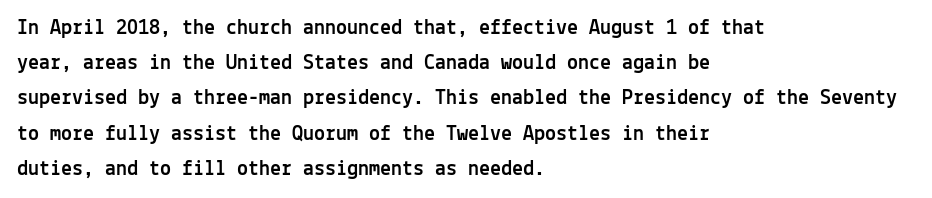
The image shows 22 px text type, upright; set left-aligned, normal line spacing (1.6x), normal letter spacing, not underlined.
